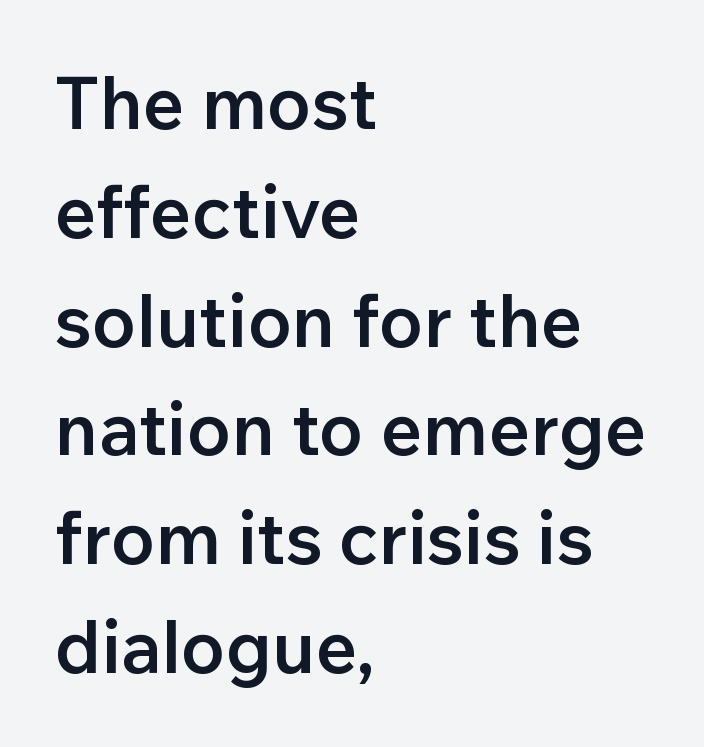
Each glyph is drawn with semibold strokes, heavier than normal yet not fully bold. In terms of posture, this sample is upright. Horizontally, the lines are justified to the leading edge only. The tracking reads as untouched default to a designer's eye. If you measured baseline to baseline, you'd find a middling distance.
